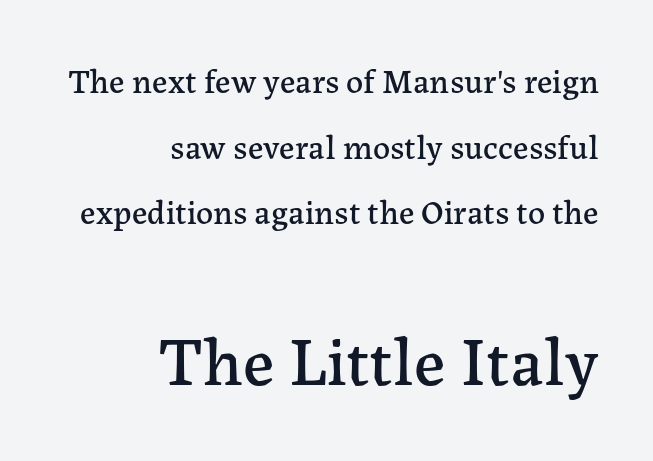
The image shows 69 px serif type, upright; set right-aligned, loose line spacing (1.93x), normal letter spacing, not underlined; the second (bottom) block is 2.03x larger; low stroke contrast and a medium x-height.
